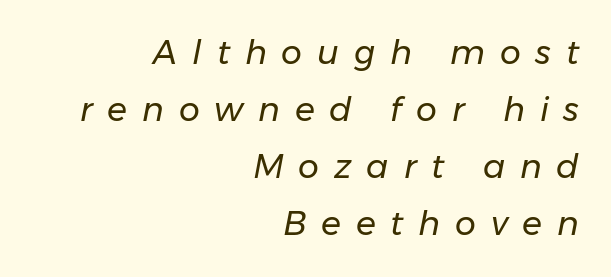
Q: Is the text bold? A: No.
Q: Is the text italic (slanted)? A: Yes, it leans right by about 11 degrees.
Q: Is the text underlined? A: No.
Q: How is the paragraph aligned? A: Right-aligned.
Q: Is the spacing between letters normal or unusually wide? A: Unusually wide.
Q: Width (condensed, normal, or wide)? A: Normal.
Q: Stroke contrast? A: Low.
Q: x-height? A: Medium.
Q: Monospaced? A: No.
